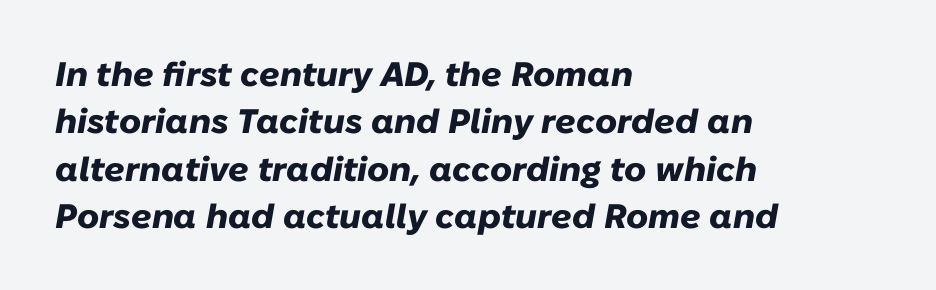
Q: Is the text bold? A: Yes.
Q: Is the text italic (slanted)? A: Yes, it leans right by about 10 degrees.
Q: Is the text underlined? A: No.
Q: How is the paragraph aligned? A: Left-aligned.
Q: Is the spacing between letters normal or unusually wide? A: Normal.
Q: Is the spacing between lines tight, normal or loose? A: Normal.
Q: Width (condensed, normal, or wide)? A: Normal.
Q: Stroke contrast? A: Low.
Q: x-height? A: Medium.
Q: Monospaced? A: No.
